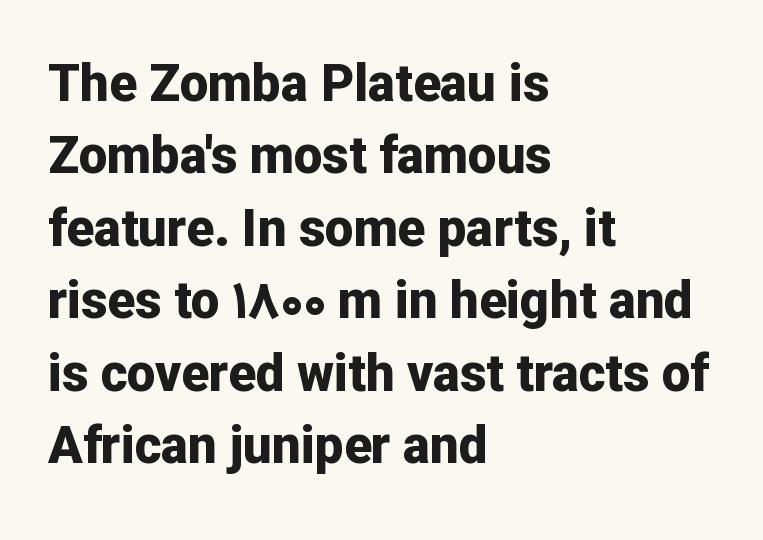
Does the weight exceed regular? Yes, all the way to bold. Proportional: the letters do not fall into vertical columns. Vertical strokes here are truly vertical. The horizontal fit of the characters is conventional and even. Vertical spacing — default.
